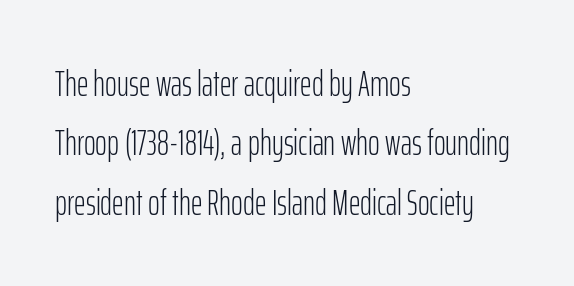
{"serif": "no", "italic": "no", "bold": "no", "weight": "light", "width": "condensed", "stroke_contrast": "low", "x_height": "medium", "monospaced": "no", "underline": "no", "align": "left", "line_spacing": "normal", "line_spacing_ratio": 1.65, "letter_spacing": "normal", "letter_spacing_em": 0.0, "glyph_px": 36}
